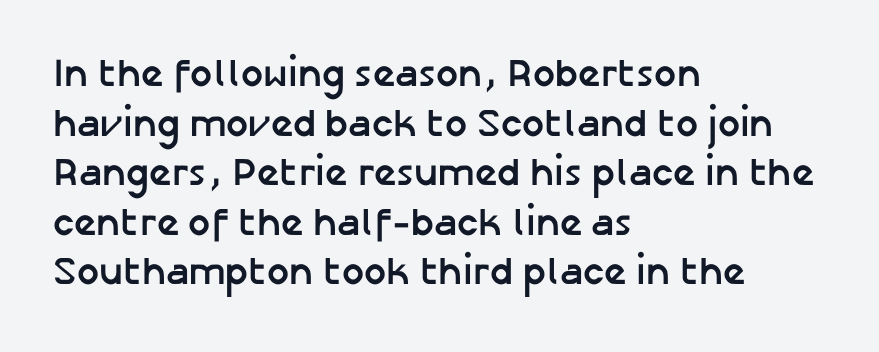
The image shows 39 px semibold sans-serif type, upright; set left-aligned, normal line spacing (1.27x), normal letter spacing, not underlined; low stroke contrast and a medium x-height.
